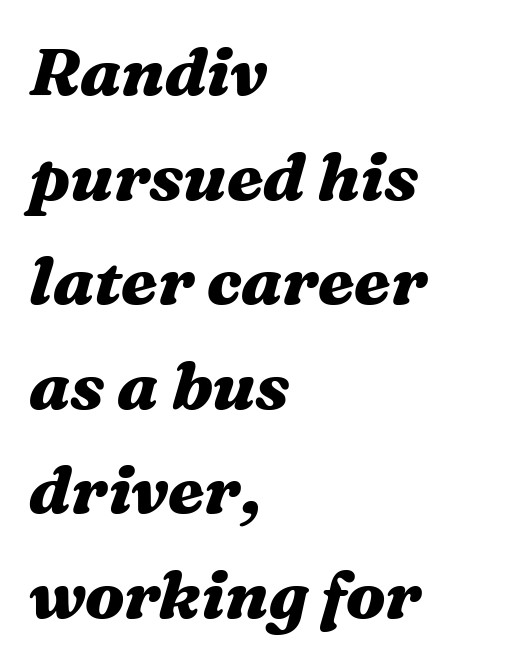
The image shows 67 px heavy, wide type, italic (leaning right); set left-aligned, normal line spacing (1.56x), normal letter spacing, not underlined; medium stroke contrast and a medium x-height.
